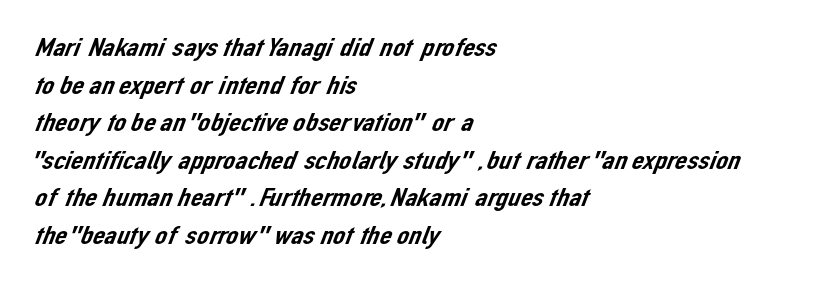
Q: Is the text underlined? A: No.
Q: How is the paragraph aligned? A: Left-aligned.
Q: Is the spacing between letters normal or unusually wide? A: Normal.
Q: Is the spacing between lines tight, normal or loose? A: Normal.
